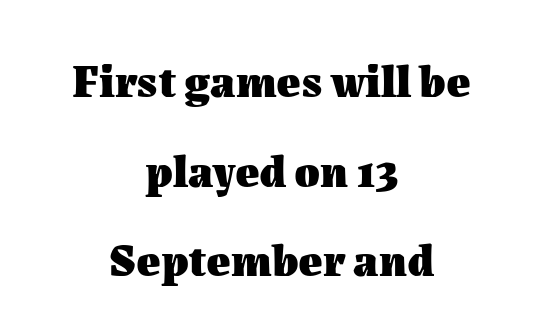
{"italic": "no", "bold": "yes", "weight": "heavy", "width": "normal", "stroke_contrast": "medium", "x_height": "medium", "monospaced": "no", "underline": "no", "align": "center", "line_spacing": "loose", "line_spacing_ratio": 1.95, "letter_spacing": "normal", "letter_spacing_em": 0.0, "glyph_px": 46}
